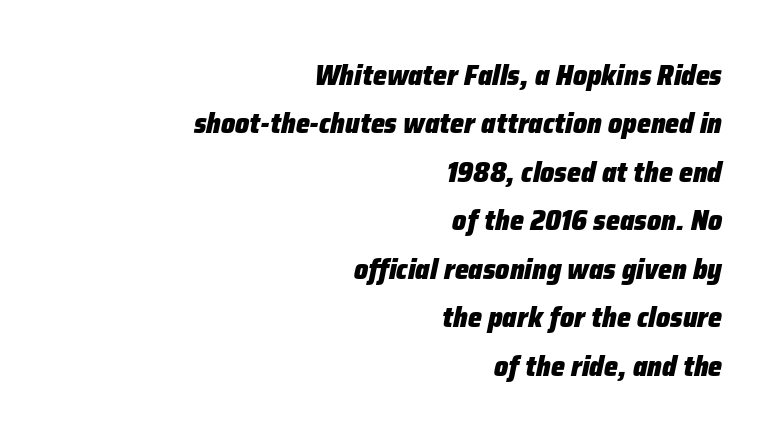
{"italic": "yes", "lean": "right", "slant_degrees": 12, "bold": "yes", "weight": "heavy", "width": "normal", "stroke_contrast": "low", "x_height": "medium", "monospaced": "no", "underline": "no", "align": "right", "line_spacing_ratio": 1.73, "letter_spacing": "normal", "letter_spacing_em": 0.0, "glyph_px": 28}
